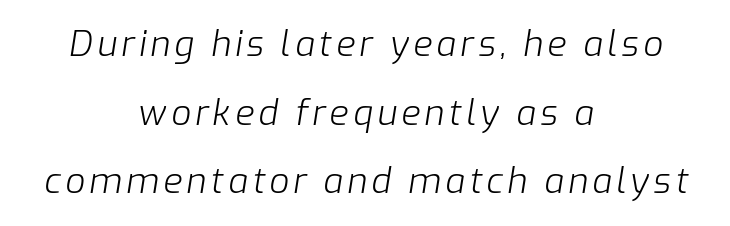
Q: Is the text bold? A: No.
Q: Is the text italic (slanted)? A: Yes, it leans right by about 9 degrees.
Q: Is the text underlined? A: No.
Q: How is the paragraph aligned? A: Centered.
Q: Is the spacing between lines tight, normal or loose? A: Loose.
Q: Width (condensed, normal, or wide)? A: Normal.
Q: Stroke contrast? A: Low.
Q: x-height? A: Medium.
Q: Monospaced? A: No.
